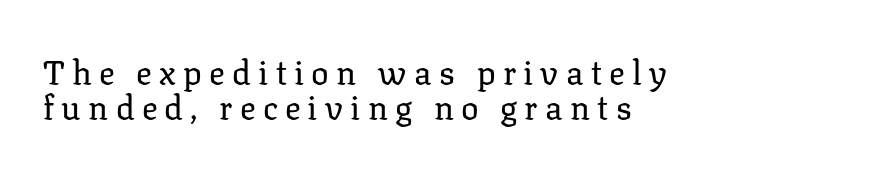
Q: Is the text bold? A: No.
Q: Is the text italic (slanted)? A: No, it is upright.
Q: Is the typeface a serif or a sans-serif typeface? A: Serif.
Q: Is the text underlined? A: No.
Q: How is the paragraph aligned? A: Left-aligned.
Q: Is the spacing between letters normal or unusually wide? A: Unusually wide.
Q: Is the spacing between lines tight, normal or loose? A: Tight.
Q: Width (condensed, normal, or wide)? A: Normal.
Q: Stroke contrast? A: Low.
Q: x-height? A: Medium.
Q: Monospaced? A: No.
